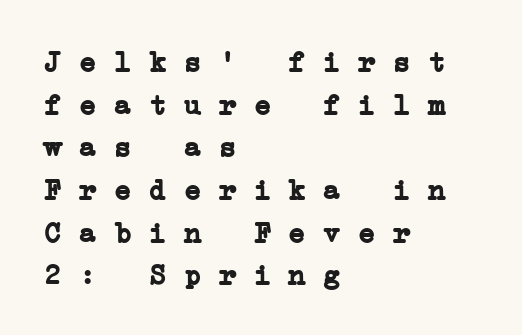
Check the space under the baseline: it is left empty. The face used here is monospaced, like something from a code editor. Notice how thick the strokes are: this is what a full bold looks like. Is there much room between lines? A standard amount, neither cramped nor airy. Each letter's strokes conclude with small projecting serifs.
